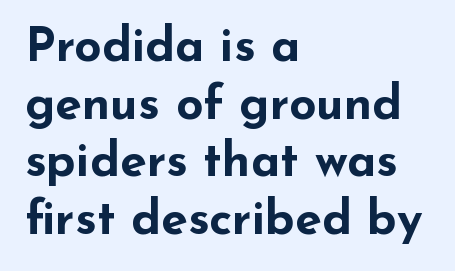
The image shows 48 px bold, wide sans-serif type, upright; set left-aligned, line spacing 1.2x, normal letter spacing, not underlined; low stroke contrast and a small x-height.
